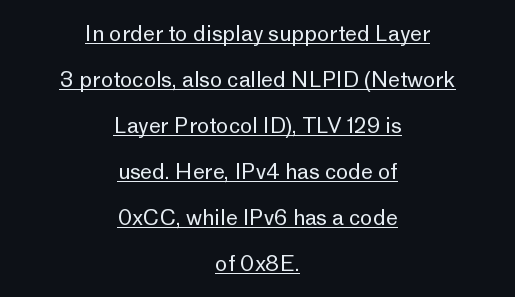
Q: Is the text bold? A: No.
Q: Is the text italic (slanted)? A: No, it is upright.
Q: Is the text underlined? A: Yes.
Q: How is the paragraph aligned? A: Centered.
Q: Is the spacing between letters normal or unusually wide? A: Normal.
Q: Is the spacing between lines tight, normal or loose? A: Loose.
